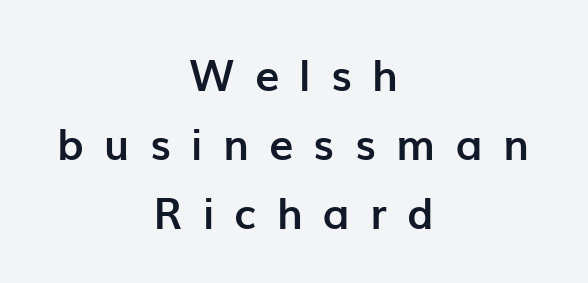
These lines are rendered in a variable-pitch font. Each letter's strokes conclude bluntly, with no projecting serifs. Honestly, there is no underline to notice here at all. The specimen reads as upright at a glance. The passage shown is emphatically bold. One-word summary of the alignment: center.
